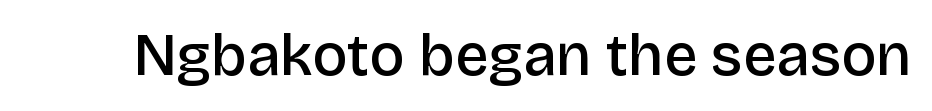
The passage shown is typeset with a sans-serif family. Does the weight exceed regular? Yes, but only to semibold. Bare-footed words on every line. Caption: standard tracking, unaltered.
